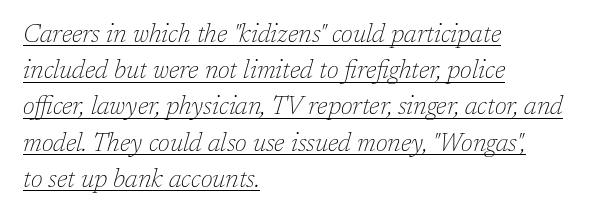
{"italic": "yes", "lean": "right", "slant_degrees": 17, "bold": "no", "underline": "yes", "align": "left", "line_spacing": "normal", "line_spacing_ratio": 1.45, "letter_spacing": "normal", "letter_spacing_em": 0.0, "glyph_px": 25}
